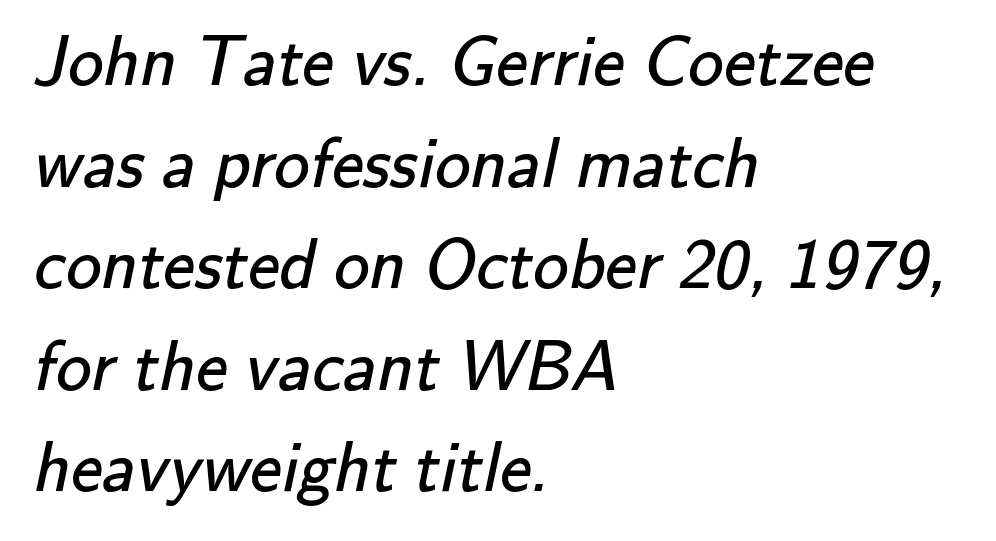
The image shows 71 px regular-weight sans-serif type; set left-aligned, normal line spacing (1.43x), normal letter spacing, not underlined; low stroke contrast and a small x-height.
